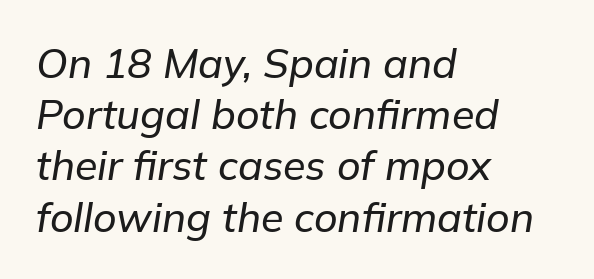
Rendered with sloped, italic letterforms. The gaps between neighbouring characters are ordinary and unremarkable. Underline: absent. The rag falls on the right side of this text block. Varying glyph widths throughout — classic text-font behaviour.
